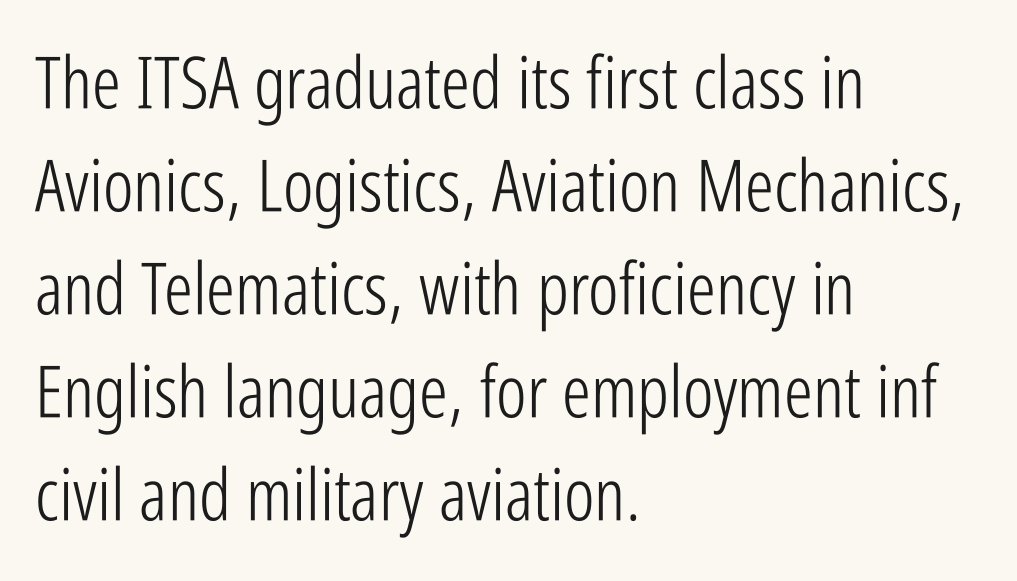
Q: Is the text bold? A: No.
Q: Is the text italic (slanted)? A: No, it is upright.
Q: Is the typeface a serif or a sans-serif typeface? A: Sans-serif.
Q: Is the text underlined? A: No.
Q: How is the paragraph aligned? A: Left-aligned.
Q: Is the spacing between letters normal or unusually wide? A: Normal.
Q: Is the spacing between lines tight, normal or loose? A: Normal.
Q: Width (condensed, normal, or wide)? A: Condensed.
Q: Stroke contrast? A: Low.
Q: x-height? A: Medium.
Q: Monospaced? A: No.
